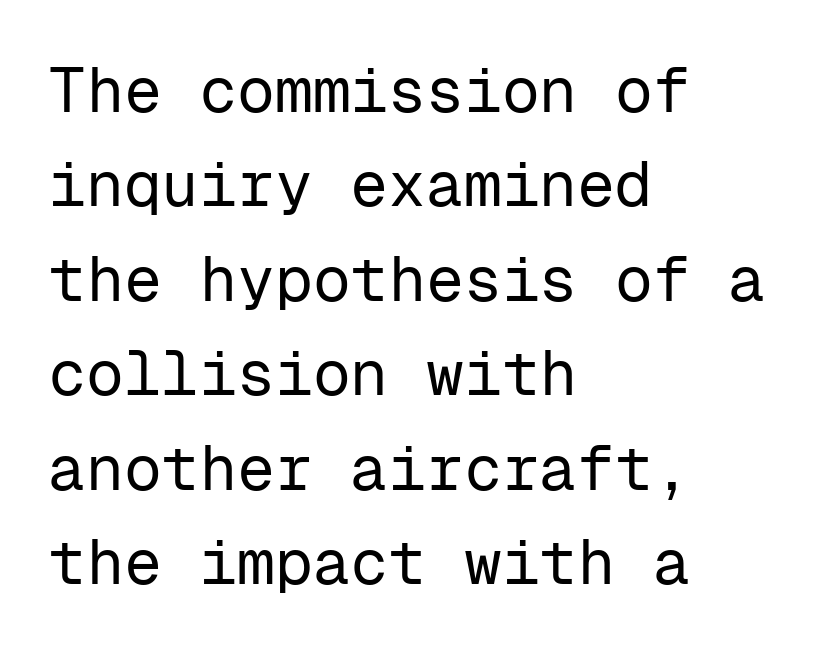
Q: Is the text bold? A: No.
Q: Is the text italic (slanted)? A: No, it is upright.
Q: Is the typeface a serif or a sans-serif typeface? A: Sans-serif.
Q: Is the text underlined? A: No.
Q: How is the paragraph aligned? A: Left-aligned.
Q: Is the spacing between letters normal or unusually wide? A: Normal.
Q: Is the spacing between lines tight, normal or loose? A: Normal.
Q: Width (condensed, normal, or wide)? A: Normal.
Q: Stroke contrast? A: Low.
Q: x-height? A: Medium.
Q: Monospaced? A: Yes.
